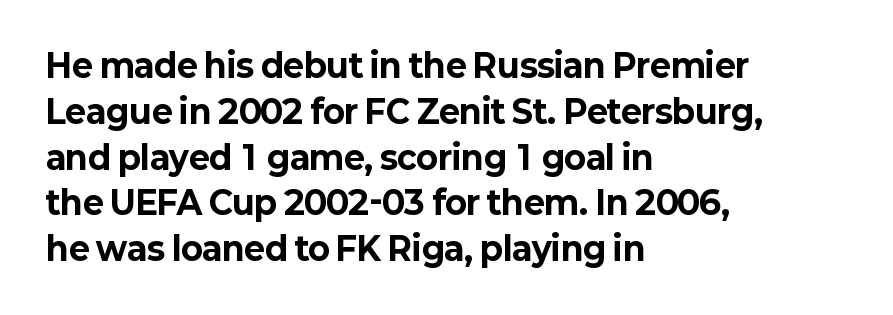
Reading down the block, your eye returns to a fixed left position each line. What stands out about the letter spacing? Nothing — it is the standard amount. The string is rendered with underlining switched off. A typesetter would mark this as roman, not italic.
